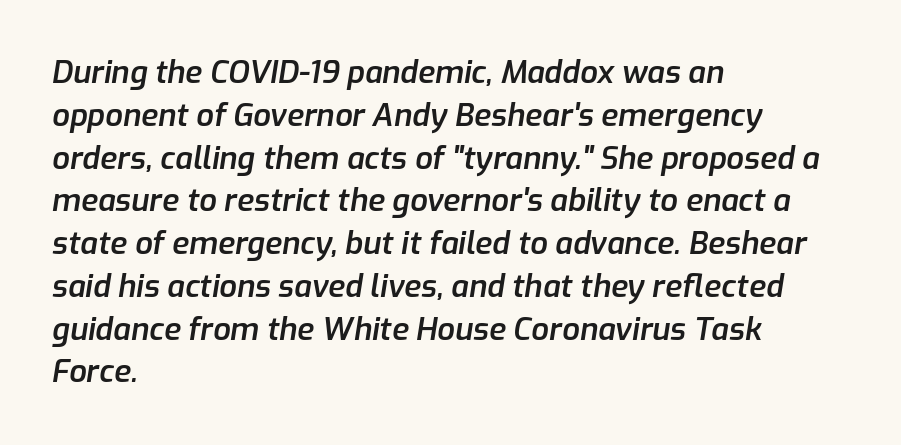
{"italic": "yes", "lean": "right", "slant_degrees": 9, "bold": "semi", "weight": "semibold", "width": "normal", "stroke_contrast": "low", "x_height": "medium", "monospaced": "no", "underline": "no", "align": "left", "line_spacing": "normal", "line_spacing_ratio": 1.38, "letter_spacing": "normal", "letter_spacing_em": 0.0, "glyph_px": 31}
